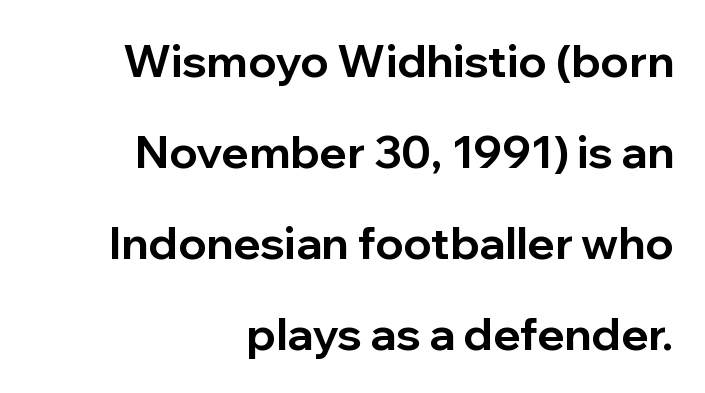
The image shows 45 px bold sans-serif type, upright; set right-aligned, loose line spacing (2.02x), normal letter spacing, not underlined; low stroke contrast and a medium x-height.
